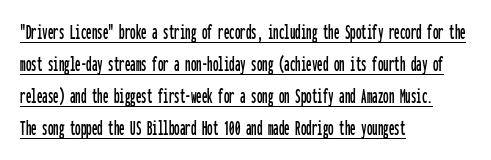
{"italic": "no", "underline": "yes", "align": "left", "line_spacing": "normal", "line_spacing_ratio": 1.45, "letter_spacing": "normal", "letter_spacing_em": 0.0, "glyph_px": 22}
